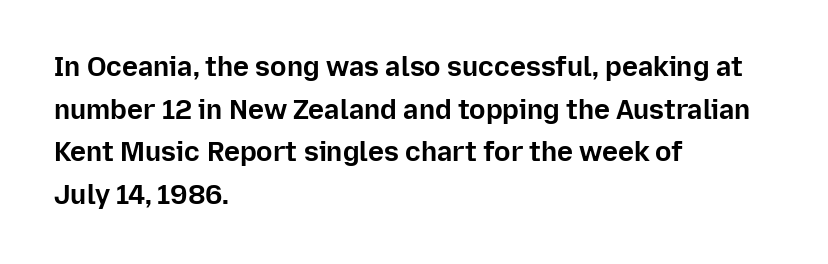
The image shows 27 px bold type, upright; set left-aligned, normal line spacing (1.58x), normal letter spacing, not underlined.
